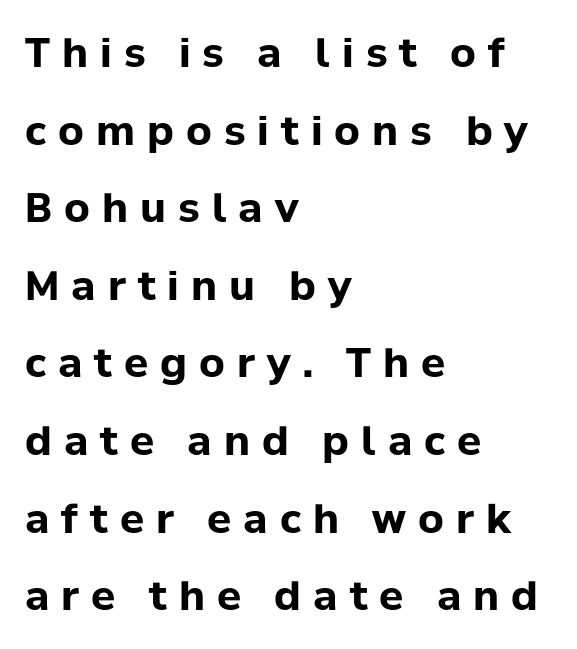
The image shows 40 px bold sans-serif type, upright; set left-aligned, loose line spacing (1.94x), unusually wide letter spacing (+0.3 em), not underlined; low stroke contrast and a medium x-height.
